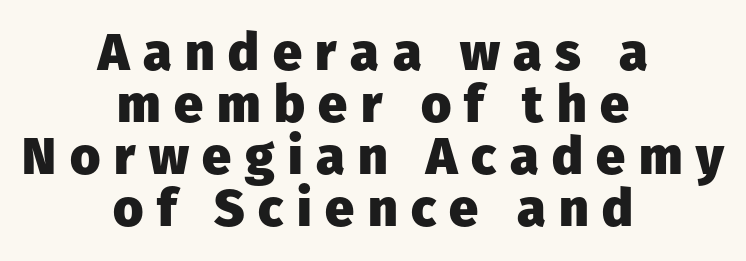
Stroke thickness is high; the sample reads as a true bold. Letterform terminals end flat and unadorned throughout the passage. Each line is balanced around a shared central axis. This rendering features lettering with no underline. Display-style spreading of the glyphs; the letterfit is very open. You can tell it's not italic because the verticals are truly vertical.
